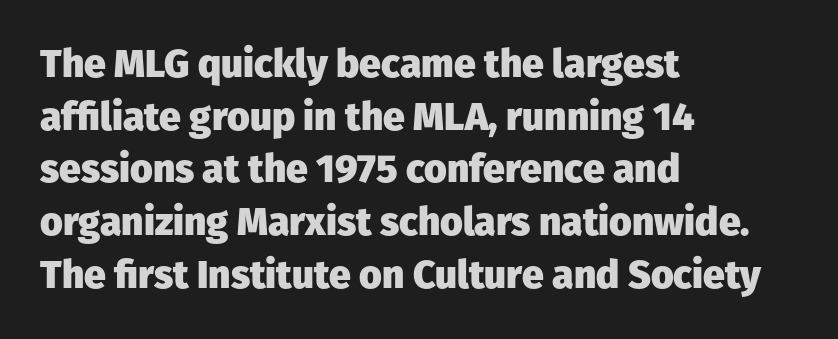
Q: Is the text bold? A: Yes.
Q: Is the text italic (slanted)? A: No, it is upright.
Q: Is the typeface a serif or a sans-serif typeface? A: Sans-serif.
Q: Is the text underlined? A: No.
Q: How is the paragraph aligned? A: Left-aligned.
Q: Is the spacing between letters normal or unusually wide? A: Normal.
Q: Is the spacing between lines tight, normal or loose? A: Normal.
Q: Width (condensed, normal, or wide)? A: Normal.
Q: Stroke contrast? A: Low.
Q: x-height? A: Medium.
Q: Monospaced? A: No.
